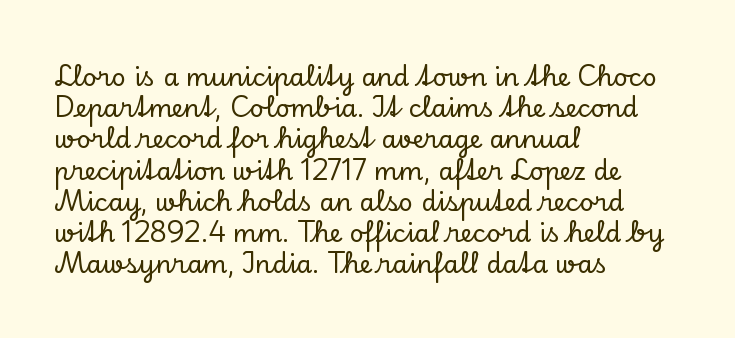
The image shows 25 px text type, upright; set left-aligned, normal line spacing (1.25x), normal letter spacing, not underlined.
